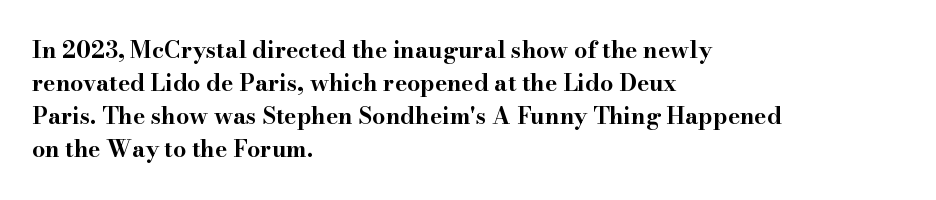
The image shows 23 px bold type, upright; set left-aligned, normal line spacing (1.44x), normal letter spacing, not underlined.
